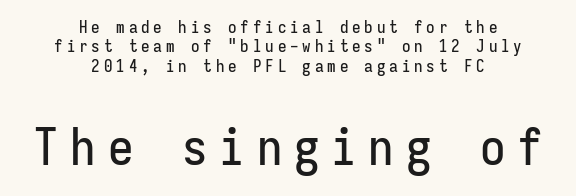
The words here are not underlined. Compared with typical body copy, the letter spacing here is much looser. Do the characters align in a grid? Yes, the font is monospaced. Successive baselines arrive quickly, one right under another.
